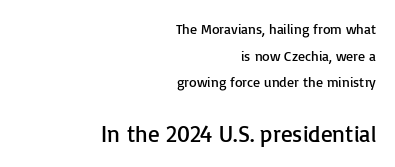
Q: Is the text bold? A: No.
Q: Is the text italic (slanted)? A: No, it is upright.
Q: Is the text underlined? A: No.
Q: How is the paragraph aligned? A: Right-aligned.
Q: Is the spacing between letters normal or unusually wide? A: Normal.
Q: Is the spacing between lines tight, normal or loose? A: Loose.
Q: Which block of text is set in a larger size, the first (top) or the second (bottom)? A: The second (bottom) one.
